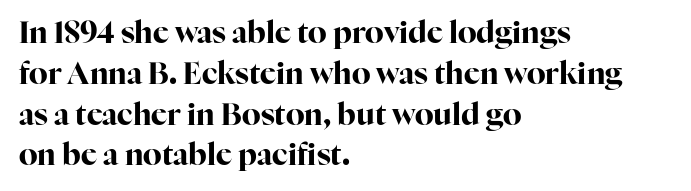
Q: Is the text bold? A: Yes.
Q: Is the text italic (slanted)? A: No, it is upright.
Q: Is the typeface a serif or a sans-serif typeface? A: Serif.
Q: Is the text underlined? A: No.
Q: How is the paragraph aligned? A: Left-aligned.
Q: Is the spacing between letters normal or unusually wide? A: Normal.
Q: Is the spacing between lines tight, normal or loose? A: Normal.
Q: Width (condensed, normal, or wide)? A: Normal.
Q: Stroke contrast? A: High.
Q: x-height? A: Medium.
Q: Monospaced? A: No.
